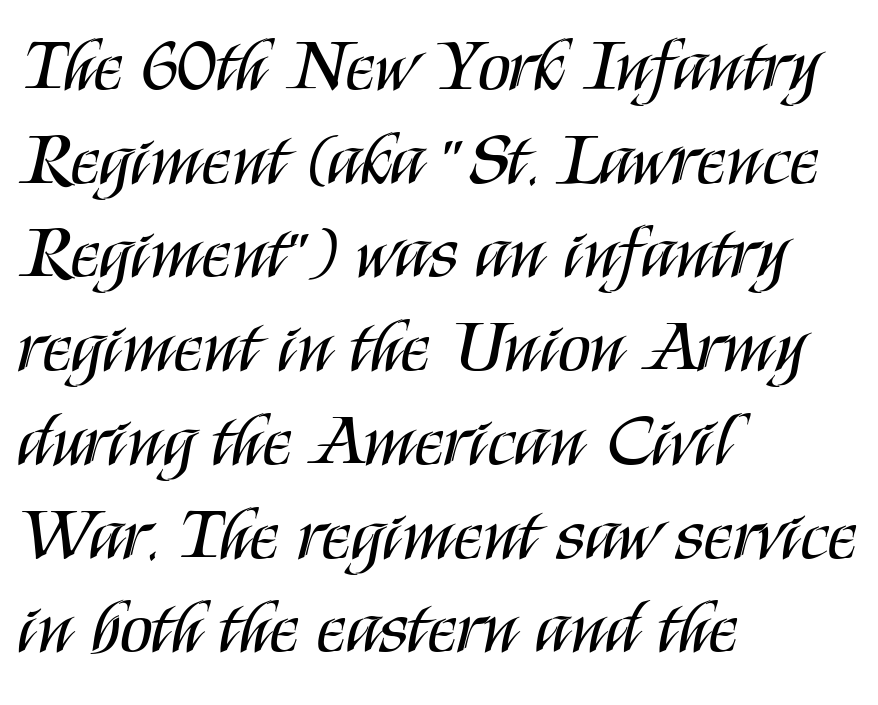
{"serif": "no", "bold": "no", "weight": "regular", "width": "condensed", "stroke_contrast": "medium", "x_height": "large", "monospaced": "no", "underline": "no", "align": "left", "line_spacing": "normal", "line_spacing_ratio": 1.25, "letter_spacing": "normal", "letter_spacing_em": 0.0, "glyph_px": 75}
